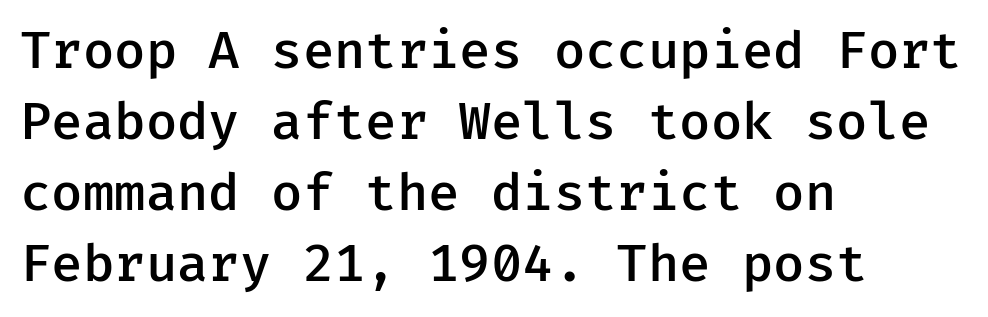
{"serif": "no", "italic": "no", "bold": "semi", "weight": "semibold", "width": "normal", "stroke_contrast": "low", "x_height": "medium", "underline": "no", "align": "left", "line_spacing": "normal", "line_spacing_ratio": 1.39, "letter_spacing": "normal", "letter_spacing_em": 0.0, "glyph_px": 51}
